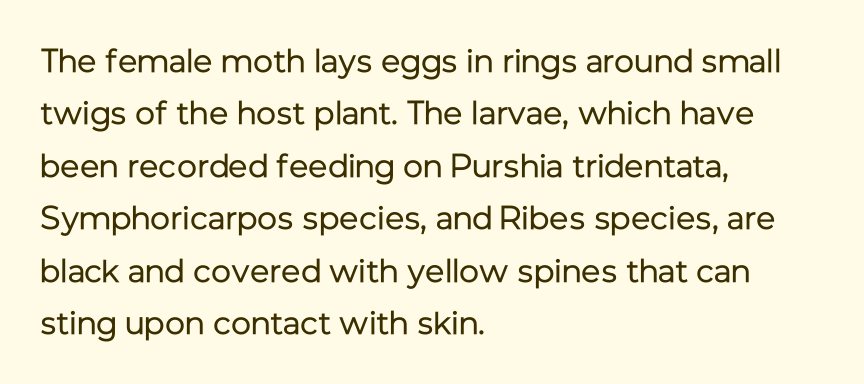
{"serif": "no", "italic": "no", "bold": "no", "weight": "regular", "width": "normal", "stroke_contrast": "low", "x_height": "medium", "monospaced": "no", "underline": "no", "align": "left", "line_spacing": "normal", "line_spacing_ratio": 1.59, "letter_spacing": "normal", "letter_spacing_em": 0.0, "glyph_px": 33}
